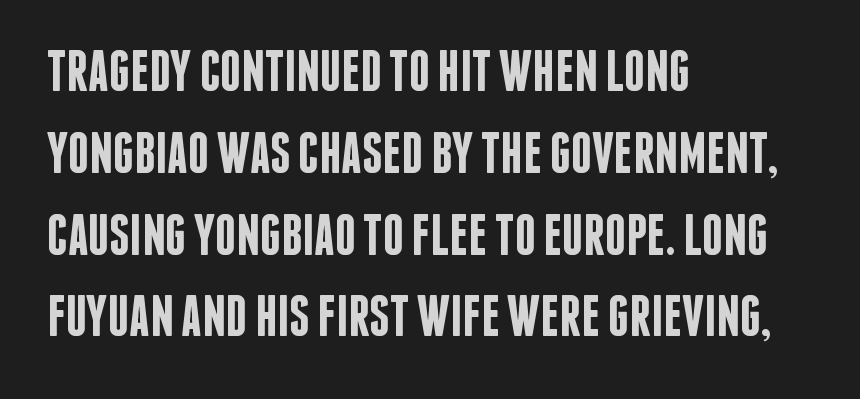
Glance below the letters and you will spot only blank space. These lines are rendered in a variable-pitch font. The rag falls on the right side of this text block. The axis of the letterforms is exactly vertical. Baseline-to-baseline distance is the conventional proportion of letter height.
